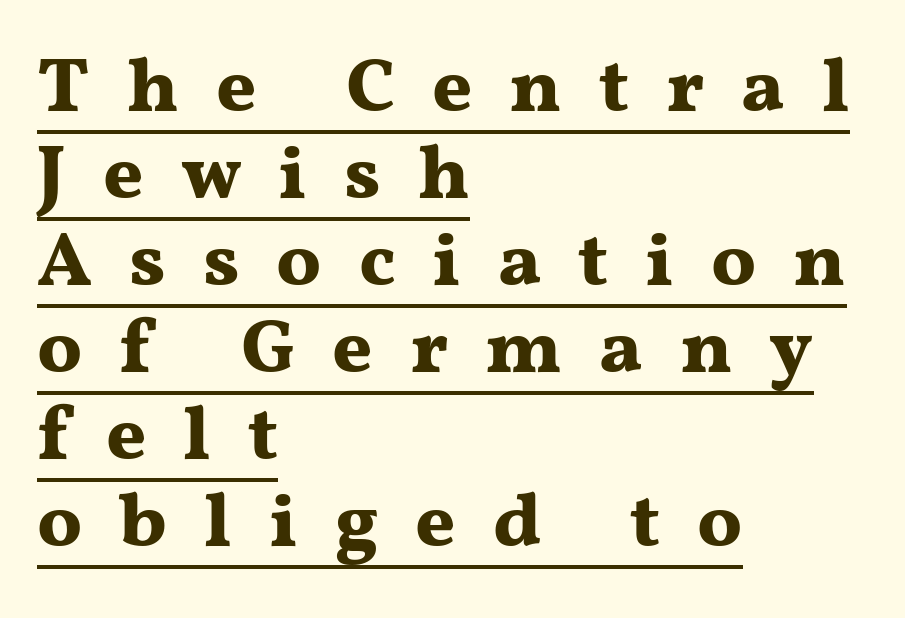
{"serif": "yes", "italic": "no", "bold": "yes", "weight": "bold", "width": "wide", "stroke_contrast": "medium", "x_height": "medium", "monospaced": "no", "underline": "yes", "align": "left", "line_spacing": "tight", "line_spacing_ratio": 1.13, "letter_spacing": "wide", "letter_spacing_em": 0.48, "glyph_px": 77}
